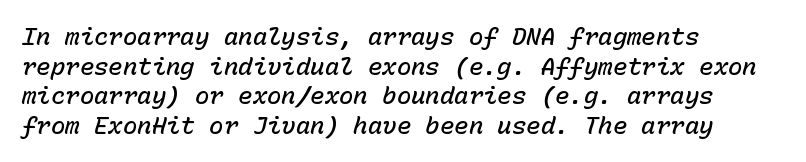
{"italic": "yes", "lean": "right", "slant_degrees": 15, "bold": "semi", "underline": "no", "align": "left", "line_spacing_ratio": 1.23, "letter_spacing": "normal", "letter_spacing_em": 0.0, "glyph_px": 24}
